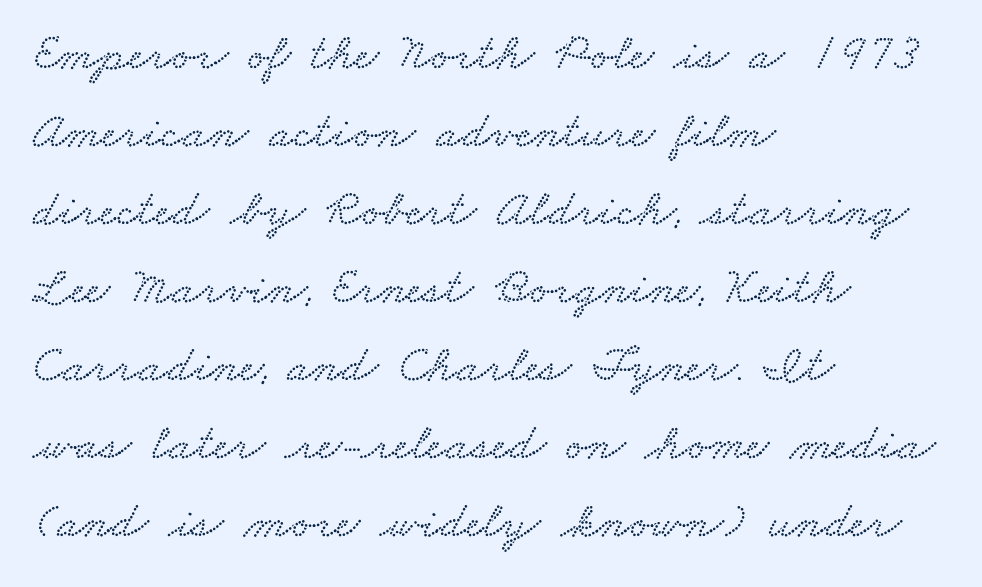
Line starts are locked; line ends wander. Successive baselines arrive at the customary interval. Words appear dense and cohesive because spacing is normal. Rule under the text: the space is simply empty.
